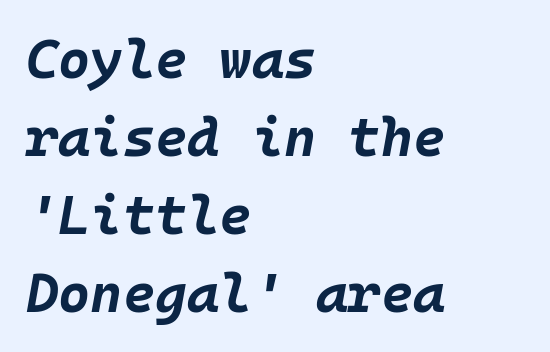
Is the letter spacing exaggerated? No — it looks like the ordinary default. The designer left line spacing at the default. Thick stems and heavy bowls — unmistakably bold. The foot of each line stays bare and open. Posture: slanted.
